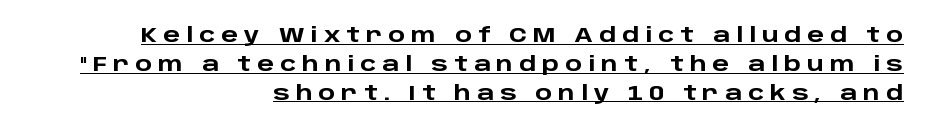
The image shows 20 px bold type, upright; set right-aligned, normal line spacing (1.44x), unusually wide letter spacing (+0.3 em), underlined.
